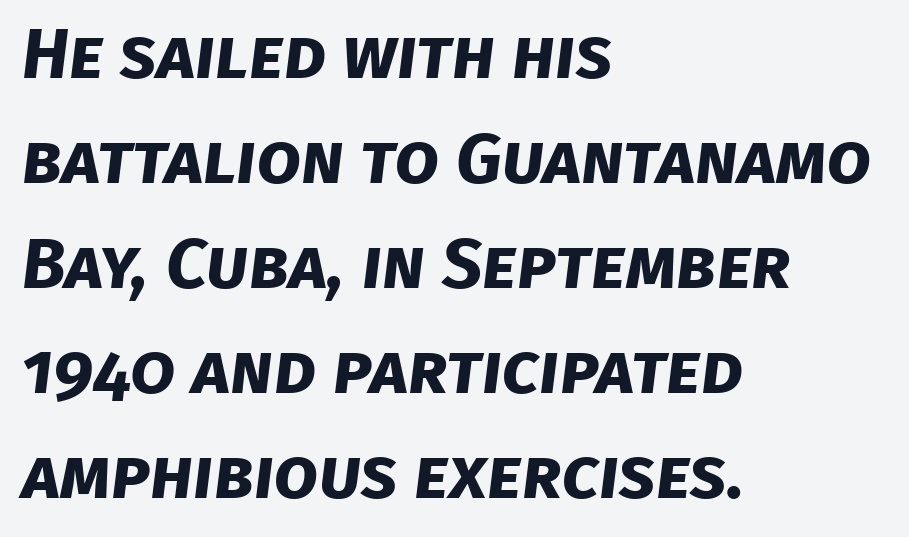
Q: Is the text bold? A: Yes.
Q: Is the typeface a serif or a sans-serif typeface? A: Sans-serif.
Q: Is the text underlined? A: No.
Q: How is the paragraph aligned? A: Left-aligned.
Q: Is the spacing between letters normal or unusually wide? A: Normal.
Q: Is the spacing between lines tight, normal or loose? A: Normal.
Q: Width (condensed, normal, or wide)? A: Normal.
Q: Stroke contrast? A: Low.
Q: x-height? A: Large.
Q: Monospaced? A: No.
